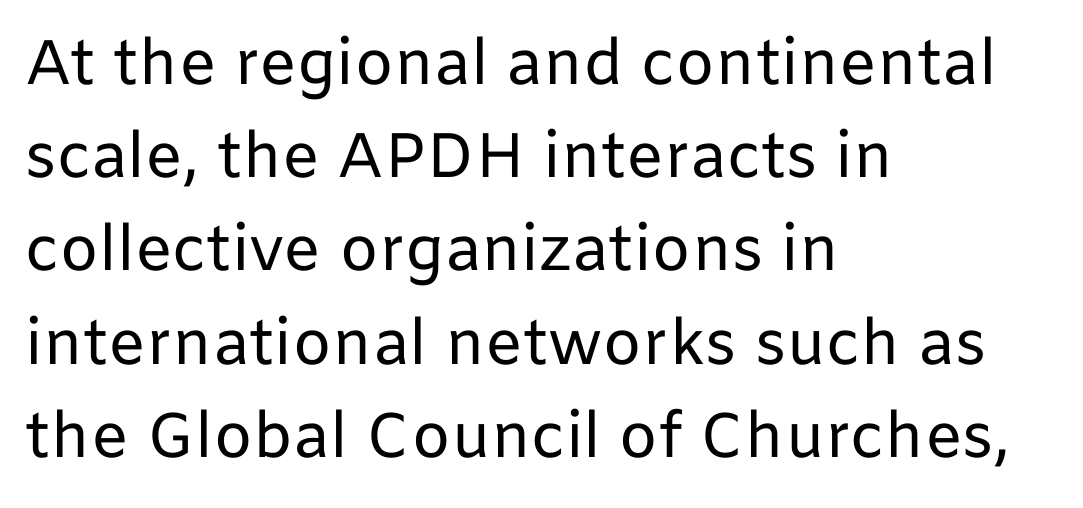
Q: Is the text bold? A: No.
Q: Is the text italic (slanted)? A: No, it is upright.
Q: Is the typeface a serif or a sans-serif typeface? A: Sans-serif.
Q: Is the text underlined? A: No.
Q: How is the paragraph aligned? A: Left-aligned.
Q: Is the spacing between letters normal or unusually wide? A: Normal.
Q: Is the spacing between lines tight, normal or loose? A: Normal.
Q: Width (condensed, normal, or wide)? A: Normal.
Q: Stroke contrast? A: Low.
Q: x-height? A: Medium.
Q: Monospaced? A: No.
